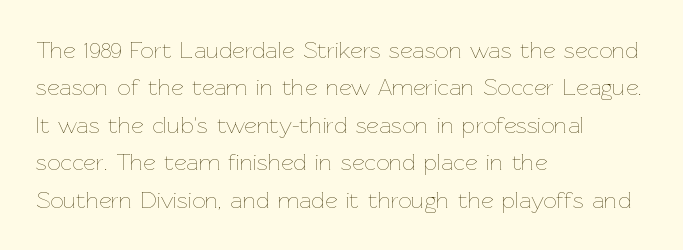
{"italic": "no", "bold": "no", "underline": "no", "align": "left", "line_spacing": "normal", "line_spacing_ratio": 1.56, "letter_spacing": "normal", "letter_spacing_em": 0.0, "glyph_px": 24}
